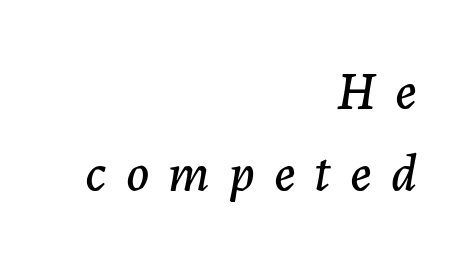
Q: Is the text italic (slanted)? A: Yes, it leans right by about 7 degrees.
Q: Is the text underlined? A: No.
Q: How is the paragraph aligned? A: Right-aligned.
Q: Is the spacing between letters normal or unusually wide? A: Unusually wide.
Q: Is the spacing between lines tight, normal or loose? A: Normal.
Q: Width (condensed, normal, or wide)? A: Normal.
Q: Stroke contrast? A: Low.
Q: x-height? A: Medium.
Q: Monospaced? A: No.
